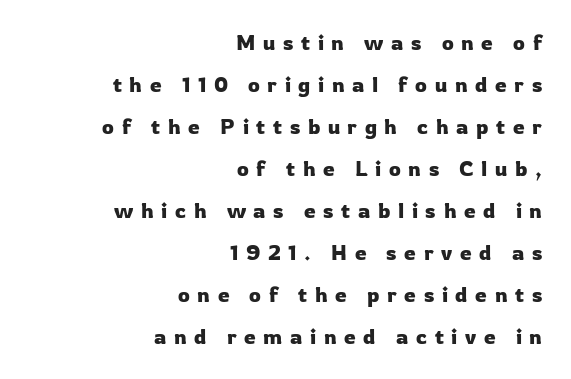
Q: Is the text italic (slanted)? A: No, it is upright.
Q: Is the text underlined? A: No.
Q: How is the paragraph aligned? A: Right-aligned.
Q: Is the spacing between letters normal or unusually wide? A: Unusually wide.
Q: Is the spacing between lines tight, normal or loose? A: Loose.
